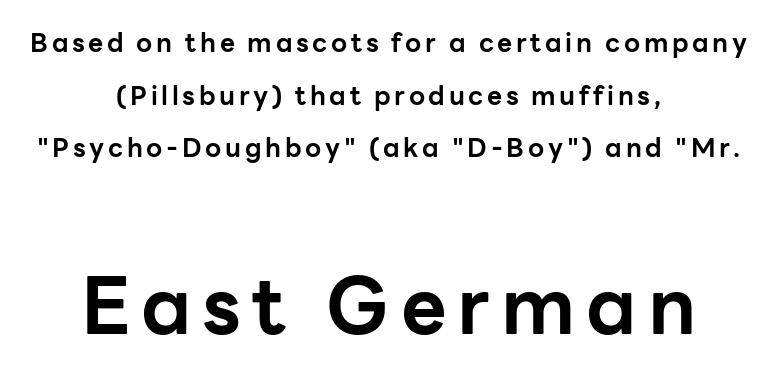
The typesetting leans heavy: a genuine bold. The area under the type is left untouched. The lines are spread far apart with generous leading. The letters stand straight up with perfectly vertical stems. In terms of letterform style, serifs are entirely absent. The rendering enlarges the type as you move from the upper chunk to the lower.
